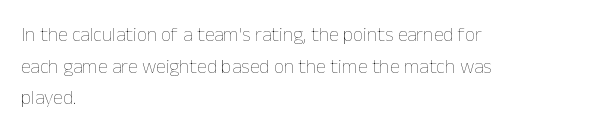
The image shows 20 px text type, upright; set left-aligned, normal line spacing (1.58x), normal letter spacing, not underlined.
